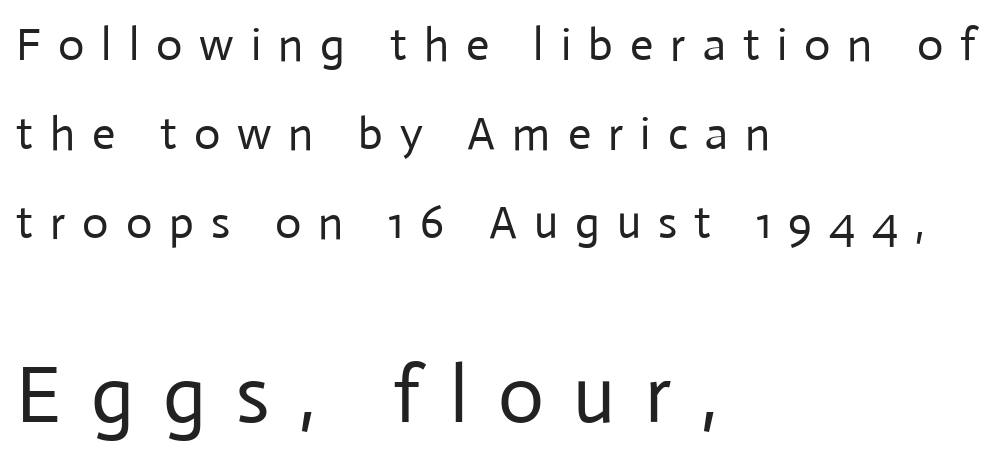
{"serif": "no", "italic": "no", "bold": "no", "weight": "regular", "width": "normal", "stroke_contrast": "low", "x_height": "medium", "monospaced": "no", "underline": "no", "align": "left", "line_spacing": "loose", "line_spacing_ratio": 1.93, "letter_spacing": "wide", "letter_spacing_em": 0.37, "larger_block": "second", "size_ratio": 1.74, "glyph_px": 80}
